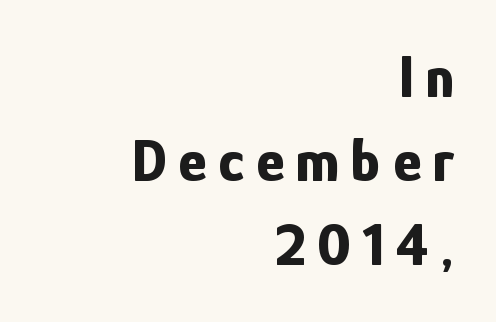
Each new line begins a customary step beneath the previous one. Do the characters align in a grid? No, the font is proportional. Decoration check: the copy has no underline. In CSS terms this would be text-align: right. Does the lettering tilt? It doesn't — this is upright. These words are printed bold, with thick strokes throughout.
